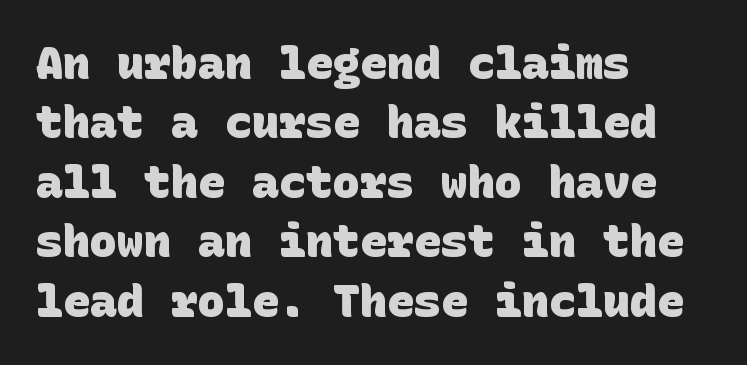
The image shows 45 px heavy sans-serif type; set left-aligned, normal line spacing (1.32x), normal letter spacing, not underlined; low stroke contrast and a large x-height.
